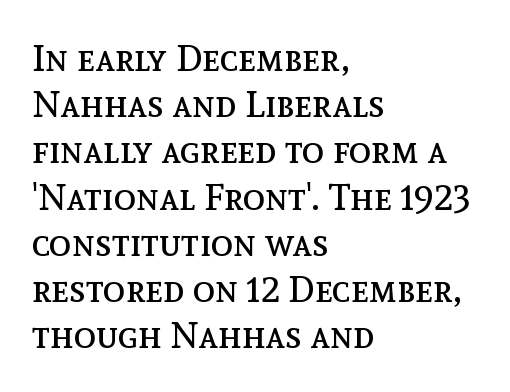
These lines are rendered in a variable-pitch font. Has an underline been added? It has not. Unlike italic type, these characters show no tilt at all. In terms of leading, this rendering sits right in the middle.
